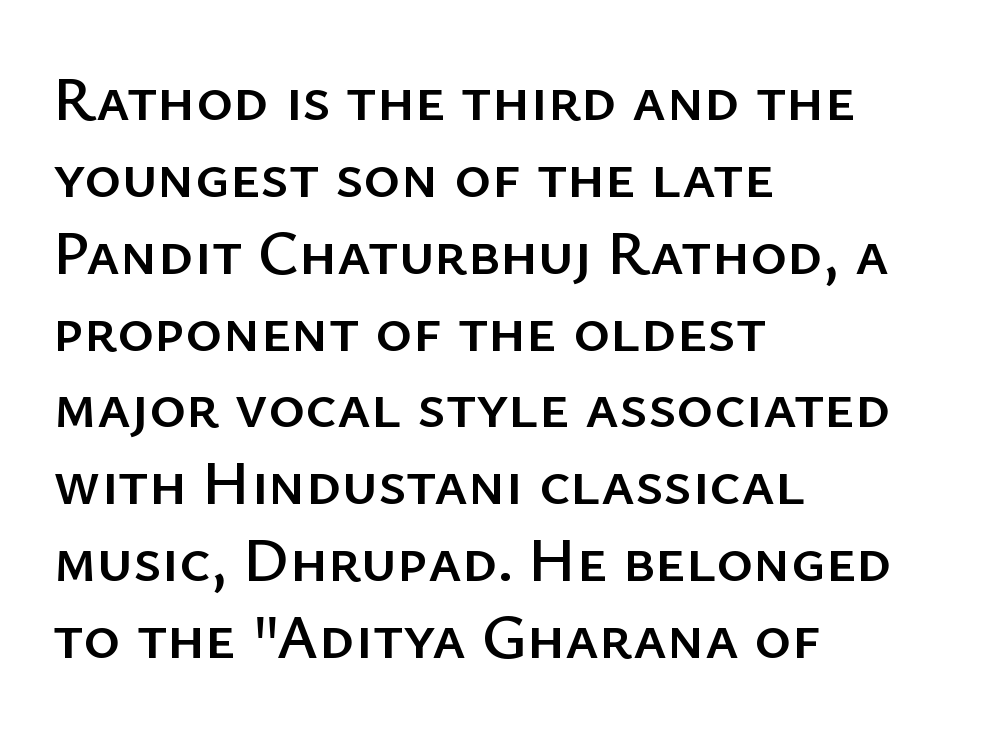
Horizontally, the lines are justified to the leading edge only. The axis of the letterforms is exactly vertical. Each word holds together tightly as a unit, with standard inter-letter gaps. Nobody drew a line under any word here. This sample has the flowing, uneven cadence of proportional lettering.
